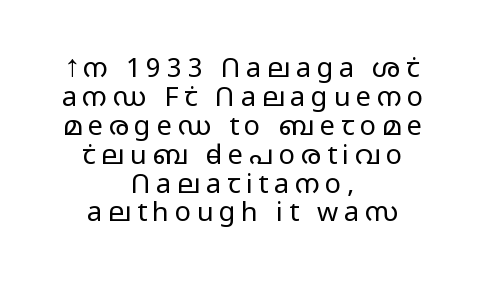
The image shows 27 px text type, upright; set centered, tight line spacing (1.07x), unusually wide letter spacing (+0.21 em), not underlined.
